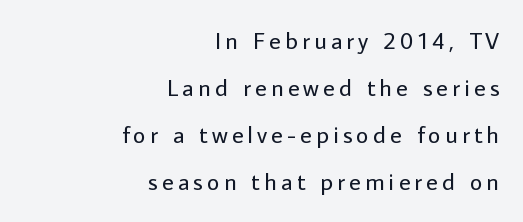
Q: Is the text bold? A: No.
Q: Is the text italic (slanted)? A: No, it is upright.
Q: Is the text underlined? A: No.
Q: How is the paragraph aligned? A: Right-aligned.
Q: Is the spacing between lines tight, normal or loose? A: Loose.
